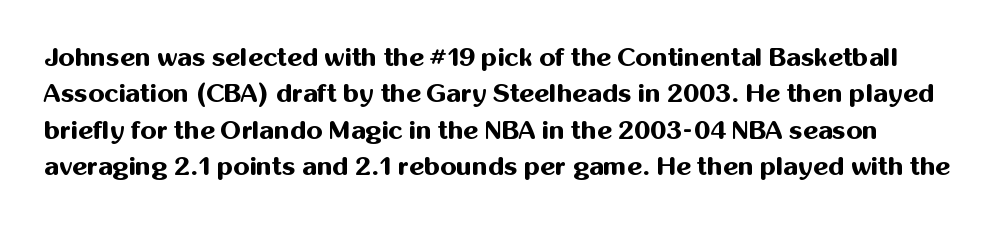
Inter-character spacing is left at the font's built-in metrics. Regular leading. Rule under the text: the space is simply empty. A typesetter would mark this as roman, not italic. Heavy, bold letterforms.
